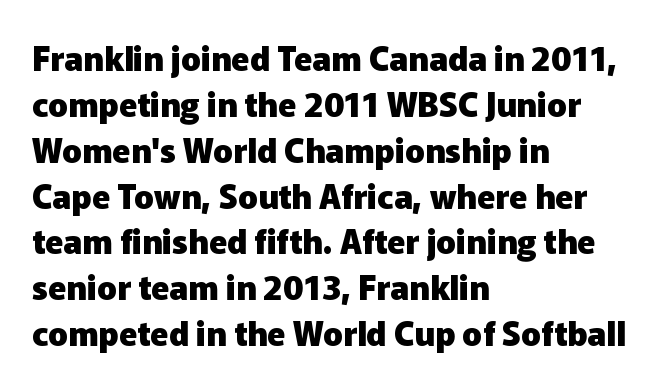
The space beneath each line is pristine and unruled. You can tell it's not italic because the verticals are truly vertical. Do the characters align in a grid? No, the font is proportional. Letterform terminals end flat and unadorned throughout the passage. Heavy, bold letterforms.
